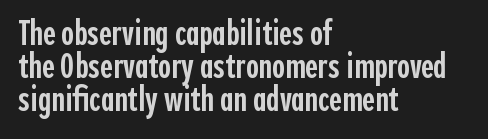
In terms of leading, this rendering errs on the cramped side. The lettering holds an erect, upright posture throughout. Short note: letters normally spaced. You can tell from the bare stems that sans-serif type was used. Letters rest on an invisible, unmarked baseline.
